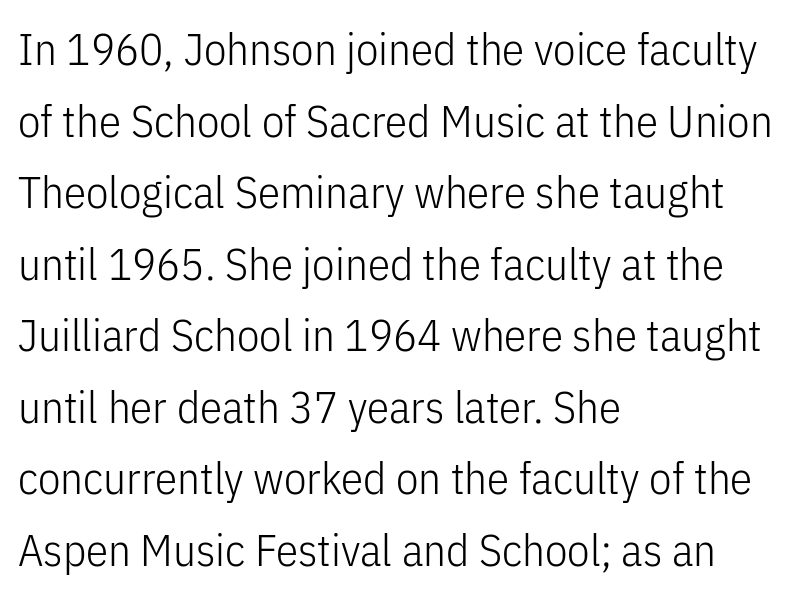
The image shows 45 px light, condensed sans-serif type, upright; set left-aligned, normal line spacing (1.59x), normal letter spacing, not underlined; low stroke contrast and a medium x-height.
